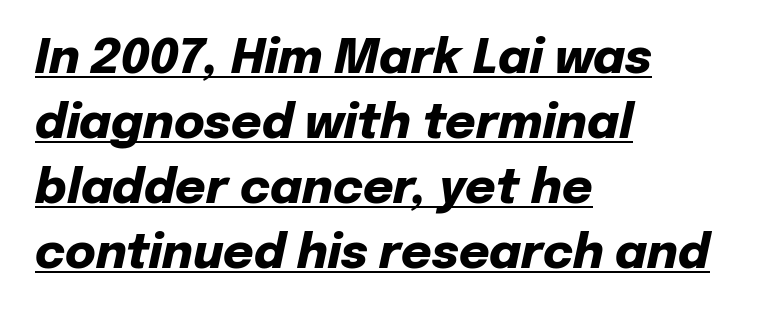
Q: Is the text bold? A: Yes.
Q: Is the text italic (slanted)? A: Yes, it leans right by about 12 degrees.
Q: Is the text underlined? A: Yes.
Q: How is the paragraph aligned? A: Left-aligned.
Q: Is the spacing between letters normal or unusually wide? A: Normal.
Q: Is the spacing between lines tight, normal or loose? A: Normal.
Q: Width (condensed, normal, or wide)? A: Normal.
Q: Stroke contrast? A: Low.
Q: x-height? A: Medium.
Q: Monospaced? A: No.
